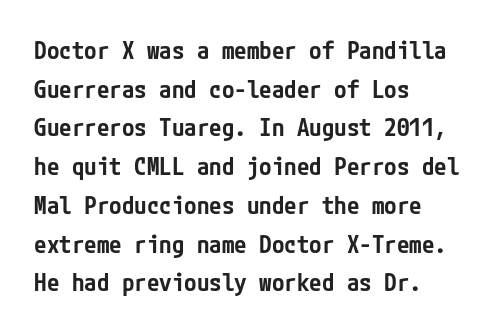
Quick note: underline off. The passage is arranged the way most books set body copy — flush left. Quick note: interline space is typical. Posture: vertical. The letters sit at their default tracking, neither squeezed nor spread.
